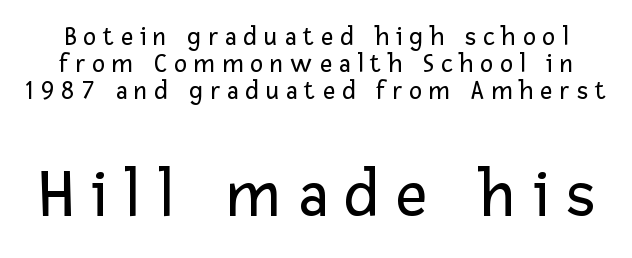
{"serif": "no", "italic": "no", "bold": "no", "weight": "regular", "width": "normal", "stroke_contrast": "low", "x_height": "medium", "monospaced": "no", "underline": "no", "line_spacing": "tight", "line_spacing_ratio": 1.0, "letter_spacing": "wide", "letter_spacing_em": 0.26, "larger_block": "second", "size_ratio": 2.52, "glyph_px": 68}
